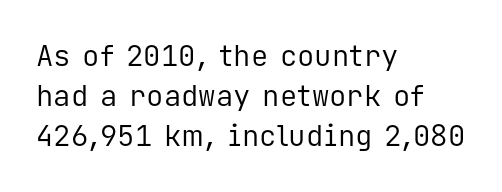
{"serif": "no", "italic": "no", "bold": "no", "weight": "regular", "width": "normal", "stroke_contrast": "low", "x_height": "medium", "monospaced": "yes", "underline": "no", "align": "left", "line_spacing": "normal", "line_spacing_ratio": 1.38, "letter_spacing": "normal", "letter_spacing_em": 0.0, "glyph_px": 29}
